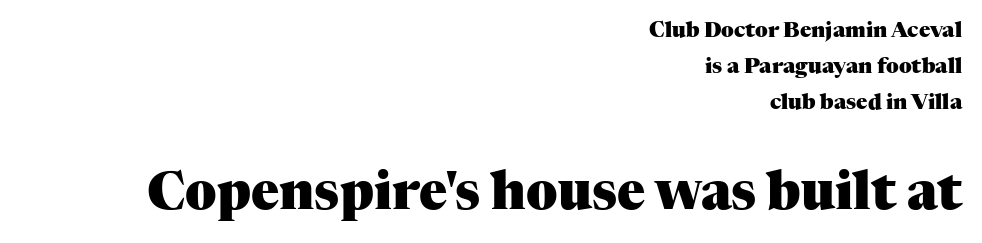
{"serif": "yes", "italic": "no", "bold": "yes", "weight": "heavy", "width": "normal", "stroke_contrast": "medium", "x_height": "medium", "monospaced": "no", "underline": "no", "align": "right", "line_spacing_ratio": 1.71, "letter_spacing": "normal", "letter_spacing_em": 0.0, "larger_block": "second", "size_ratio": 2.48, "glyph_px": 52}
